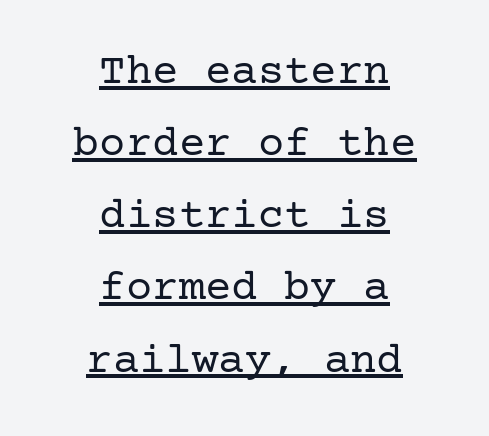
The image shows 44 px regular-weight serif type, upright; set centered, normal line spacing (1.64x), normal letter spacing, underlined; low stroke contrast and a medium x-height.
